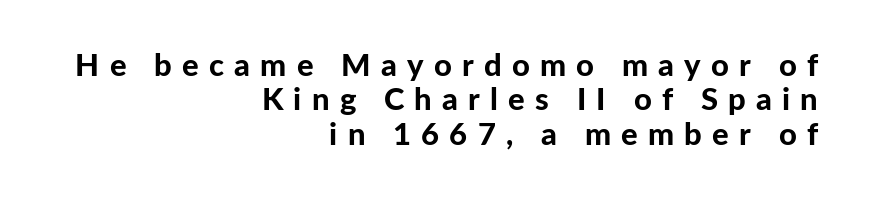
Q: Is the text bold? A: Yes.
Q: Is the text italic (slanted)? A: No, it is upright.
Q: Is the typeface a serif or a sans-serif typeface? A: Sans-serif.
Q: Is the text underlined? A: No.
Q: How is the paragraph aligned? A: Right-aligned.
Q: Is the spacing between letters normal or unusually wide? A: Unusually wide.
Q: Is the spacing between lines tight, normal or loose? A: Tight.
Q: Width (condensed, normal, or wide)? A: Normal.
Q: Stroke contrast? A: Low.
Q: x-height? A: Medium.
Q: Monospaced? A: No.
